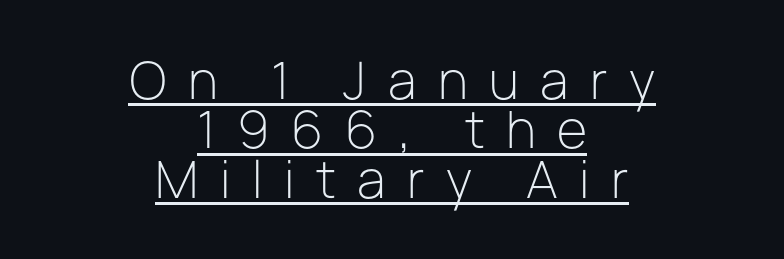
{"serif": "no", "italic": "no", "bold": "no", "weight": "light", "width": "normal", "stroke_contrast": "low", "x_height": "medium", "monospaced": "no", "underline": "yes", "align": "center", "line_spacing": "tight", "line_spacing_ratio": 0.99, "letter_spacing": "wide", "letter_spacing_em": 0.43, "glyph_px": 50}
